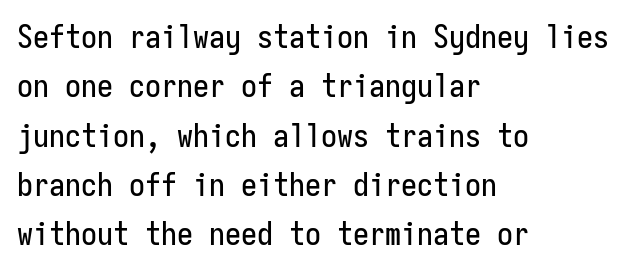
{"serif": "no", "italic": "no", "width": "condensed", "stroke_contrast": "low", "x_height": "medium", "monospaced": "yes", "underline": "no", "align": "left", "line_spacing": "normal", "line_spacing_ratio": 1.54, "letter_spacing": "normal", "letter_spacing_em": 0.0, "glyph_px": 32}
